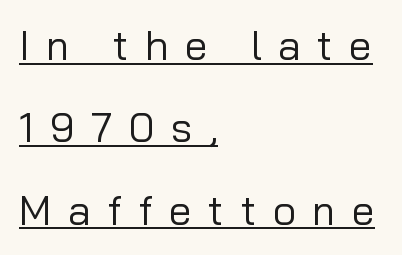
Q: Is the text bold? A: No.
Q: Is the text italic (slanted)? A: No, it is upright.
Q: Is the typeface a serif or a sans-serif typeface? A: Sans-serif.
Q: Is the text underlined? A: Yes.
Q: How is the paragraph aligned? A: Left-aligned.
Q: Is the spacing between letters normal or unusually wide? A: Unusually wide.
Q: Is the spacing between lines tight, normal or loose? A: Loose.
Q: Width (condensed, normal, or wide)? A: Normal.
Q: Stroke contrast? A: Low.
Q: x-height? A: Medium.
Q: Monospaced? A: No.
